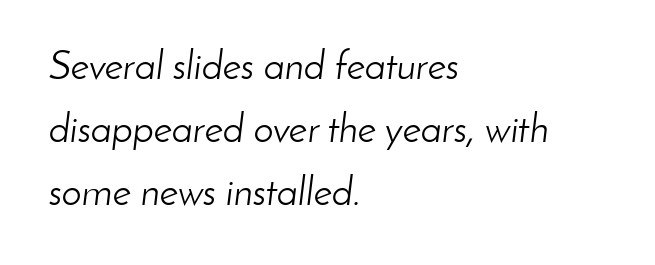
Q: Is the text bold? A: No.
Q: Is the text italic (slanted)? A: Yes, it leans right by about 8 degrees.
Q: Is the text underlined? A: No.
Q: How is the paragraph aligned? A: Left-aligned.
Q: Is the spacing between letters normal or unusually wide? A: Normal.
Q: Is the spacing between lines tight, normal or loose? A: Normal.
Q: Width (condensed, normal, or wide)? A: Normal.
Q: Stroke contrast? A: Low.
Q: x-height? A: Small.
Q: Monospaced? A: No.
